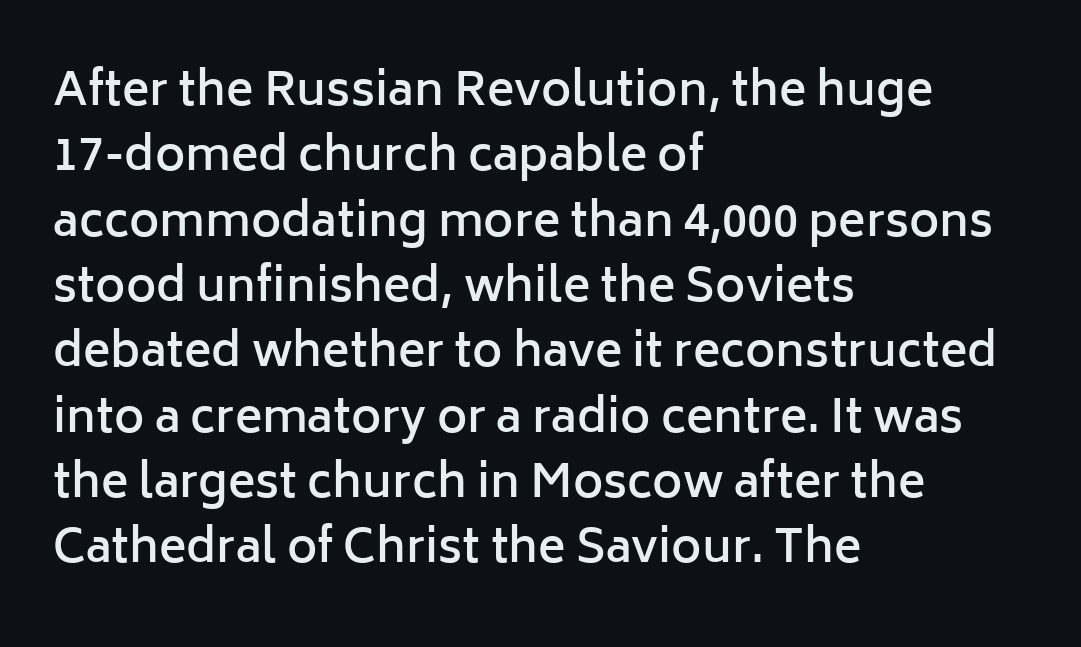
{"serif": "no", "italic": "no", "bold": "semi", "weight": "semibold", "width": "normal", "stroke_contrast": "low", "x_height": "medium", "monospaced": "no", "underline": "no", "align": "left", "line_spacing": "normal", "line_spacing_ratio": 1.42, "letter_spacing": "normal", "letter_spacing_em": 0.0, "glyph_px": 46}
